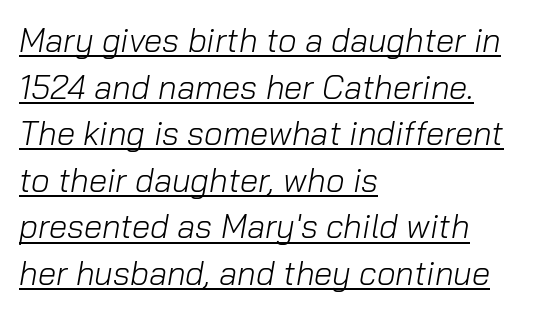
{"italic": "yes", "lean": "right", "slant_degrees": 10, "bold": "no", "weight": "light", "width": "normal", "stroke_contrast": "low", "x_height": "medium", "monospaced": "no", "underline": "yes", "align": "left", "line_spacing": "normal", "line_spacing_ratio": 1.41, "letter_spacing": "normal", "letter_spacing_em": 0.0, "glyph_px": 33}
